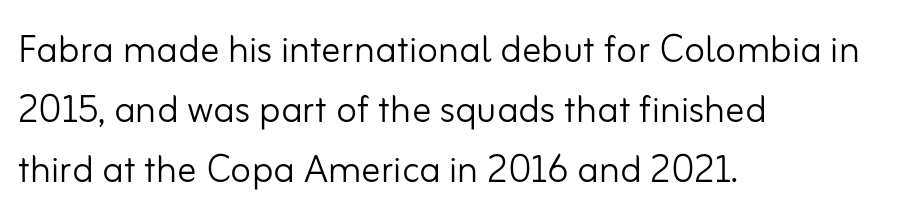
{"serif": "no", "italic": "no", "bold": "no", "weight": "light", "width": "normal", "stroke_contrast": "low", "x_height": "small", "monospaced": "no", "underline": "no", "align": "left", "line_spacing": "normal", "line_spacing_ratio": 1.25, "letter_spacing": "normal", "letter_spacing_em": 0.0, "glyph_px": 48}
